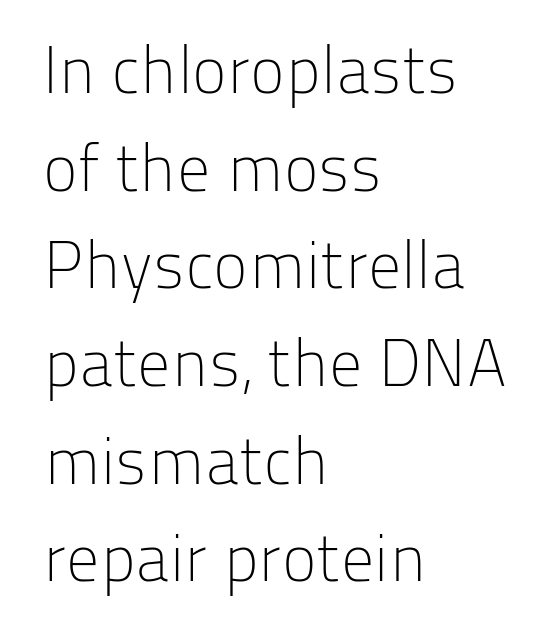
The image shows 66 px light sans-serif type, upright; set left-aligned, normal line spacing (1.48x), normal letter spacing, not underlined; low stroke contrast and a medium x-height.
